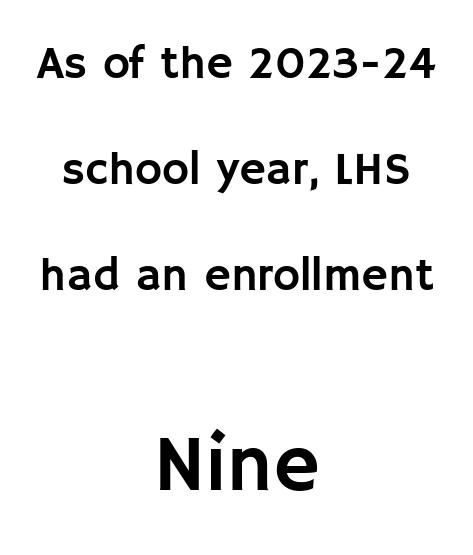
Q: Is the text italic (slanted)? A: No, it is upright.
Q: Is the typeface a serif or a sans-serif typeface? A: Sans-serif.
Q: Is the text underlined? A: No.
Q: How is the paragraph aligned? A: Centered.
Q: Is the spacing between letters normal or unusually wide? A: Normal.
Q: Is the spacing between lines tight, normal or loose? A: Loose.
Q: Which block of text is set in a larger size, the first (top) or the second (bottom)? A: The second (bottom) one.
Q: Width (condensed, normal, or wide)? A: Normal.
Q: Stroke contrast? A: Low.
Q: x-height? A: Large.
Q: Monospaced? A: No.
